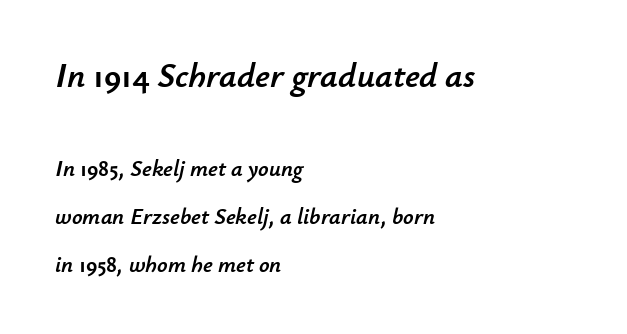
{"italic": "yes", "lean": "right", "slant_degrees": 12, "width": "normal", "stroke_contrast": "low", "x_height": "small", "monospaced": "no", "underline": "no", "align": "left", "line_spacing": "loose", "line_spacing_ratio": 2.07, "letter_spacing": "normal", "letter_spacing_em": 0.0, "larger_block": "first", "size_ratio": 1.52, "glyph_px": 35}
